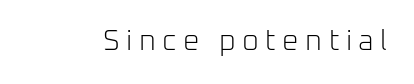
Q: Is the text bold? A: No.
Q: Is the text italic (slanted)? A: No, it is upright.
Q: Is the typeface a serif or a sans-serif typeface? A: Sans-serif.
Q: Is the text underlined? A: No.
Q: Is the spacing between letters normal or unusually wide? A: Unusually wide.
Q: Width (condensed, normal, or wide)? A: Normal.
Q: Stroke contrast? A: Low.
Q: x-height? A: Medium.
Q: Monospaced? A: No.
